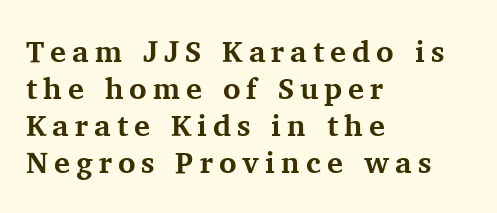
Q: Is the text bold? A: Yes.
Q: Is the text italic (slanted)? A: No, it is upright.
Q: Is the typeface a serif or a sans-serif typeface? A: Serif.
Q: Is the text underlined? A: No.
Q: How is the paragraph aligned? A: Left-aligned.
Q: Is the spacing between letters normal or unusually wide? A: Unusually wide.
Q: Width (condensed, normal, or wide)? A: Normal.
Q: Stroke contrast? A: Medium.
Q: x-height? A: Medium.
Q: Monospaced? A: No.
